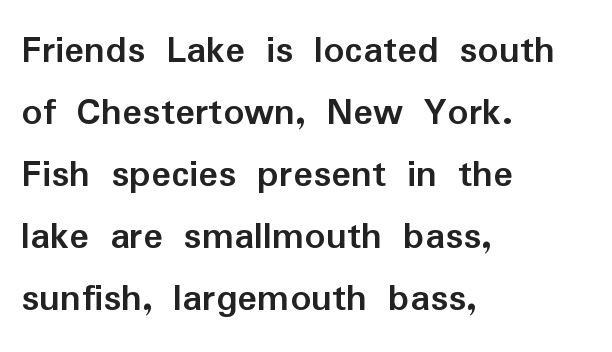
{"serif": "no", "italic": "no", "bold": "yes", "weight": "semibold", "width": "normal", "stroke_contrast": "low", "x_height": "medium", "monospaced": "no", "underline": "no", "align": "left", "line_spacing": "normal", "line_spacing_ratio": 1.51, "letter_spacing": "normal", "letter_spacing_em": 0.0, "glyph_px": 41}
